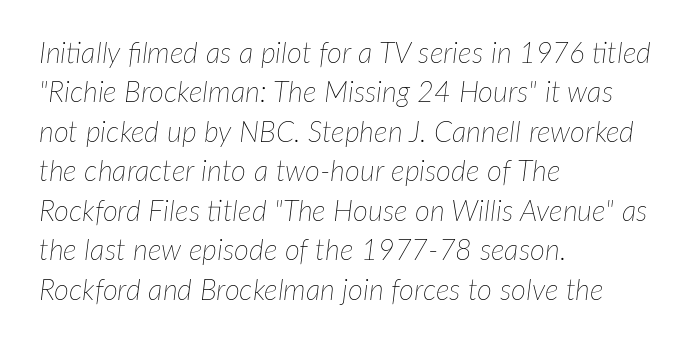
The image shows 29 px thin type, italic (leaning right); set left-aligned, normal line spacing (1.36x), normal letter spacing, not underlined; low stroke contrast and a medium x-height.
